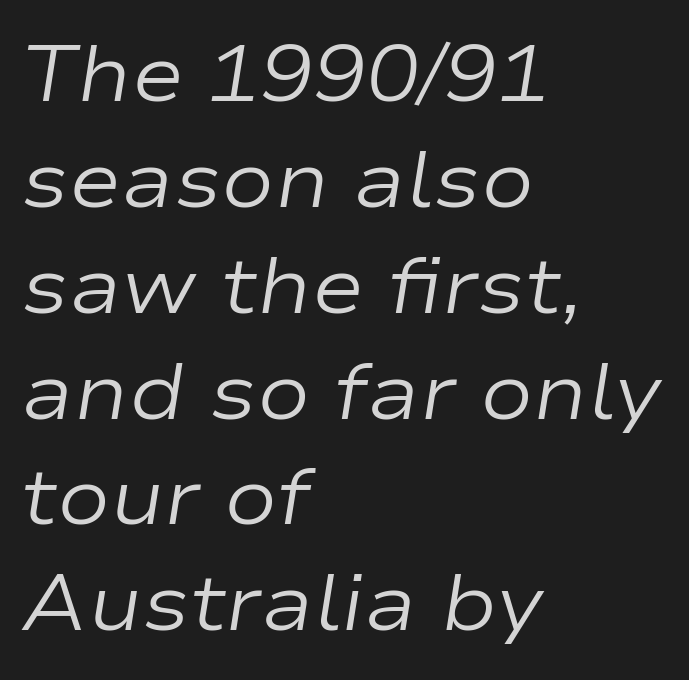
The image shows 79 px regular-weight, wide type, italic (leaning right); set left-aligned, normal line spacing (1.34x), normal letter spacing, not underlined; low stroke contrast and a medium x-height.
